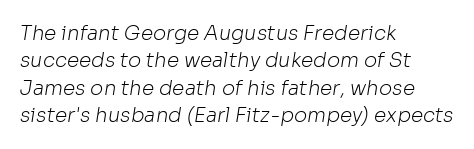
Q: Is the text bold? A: No.
Q: Is the text underlined? A: No.
Q: How is the paragraph aligned? A: Left-aligned.
Q: Is the spacing between letters normal or unusually wide? A: Normal.
Q: Is the spacing between lines tight, normal or loose? A: Normal.
